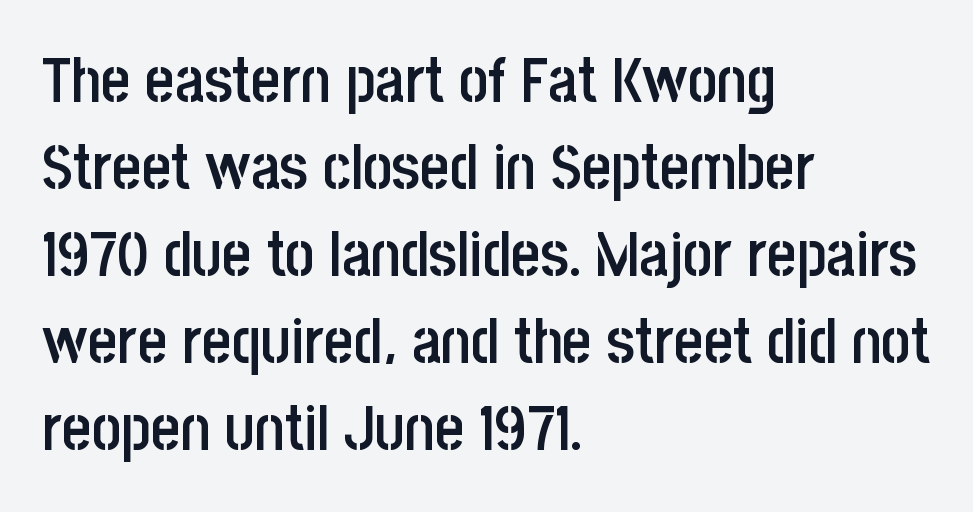
Q: Is the text bold? A: Semi-bold.
Q: Is the text italic (slanted)? A: No, it is upright.
Q: Is the typeface a serif or a sans-serif typeface? A: Sans-serif.
Q: Is the text underlined? A: No.
Q: How is the paragraph aligned? A: Left-aligned.
Q: Is the spacing between letters normal or unusually wide? A: Normal.
Q: Is the spacing between lines tight, normal or loose? A: Normal.
Q: Width (condensed, normal, or wide)? A: Condensed.
Q: Stroke contrast? A: Low.
Q: x-height? A: Large.
Q: Monospaced? A: No.
